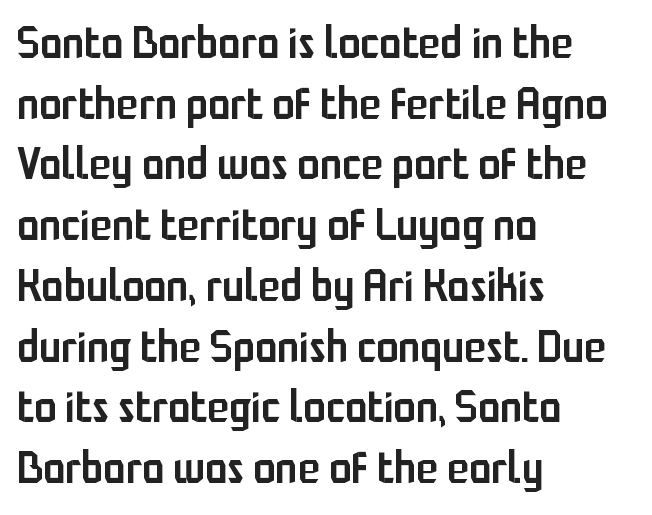
{"serif": "no", "italic": "no", "bold": "semi", "weight": "semibold", "width": "condensed", "stroke_contrast": "low", "x_height": "medium", "monospaced": "no", "underline": "no", "align": "left", "line_spacing": "normal", "line_spacing_ratio": 1.35, "letter_spacing": "normal", "letter_spacing_em": 0.0, "glyph_px": 45}
